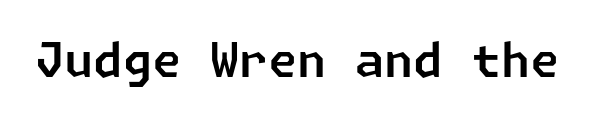
The image shows 47 px sans-serif type; set normal letter spacing, not underlined; low stroke contrast and a medium x-height.
